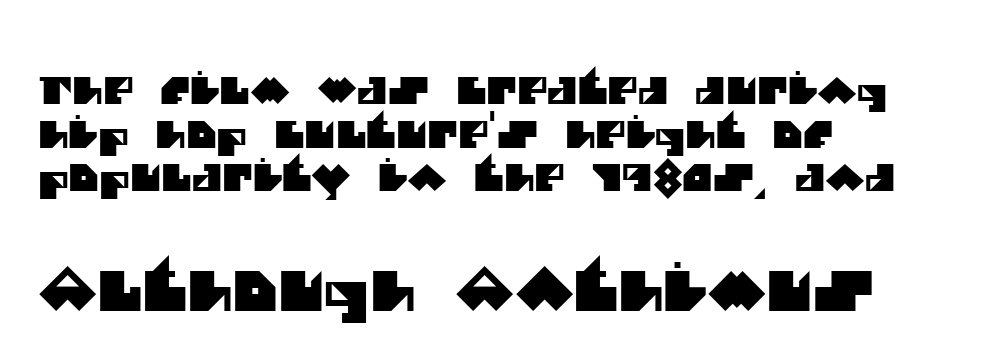
{"serif": "no", "width": "normal", "stroke_contrast": "medium", "x_height": "large", "monospaced": "no", "underline": "no", "align": "left", "line_spacing_ratio": 1.18, "letter_spacing": "normal", "letter_spacing_em": 0.0, "larger_block": "second", "size_ratio": 1.49, "glyph_px": 55}
